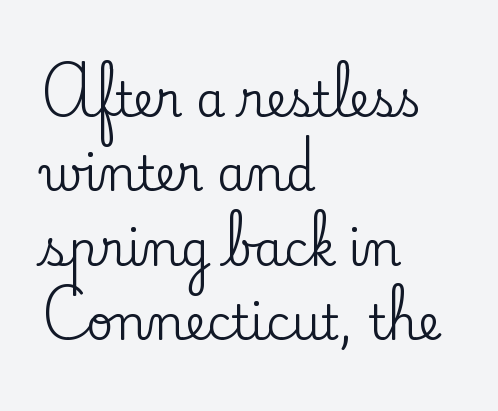
Letters rest on an invisible, unmarked baseline. Type style note: has serifs. The rag falls on the right side of this text block. A typesetter would call this proportional, since set widths differ per character.
